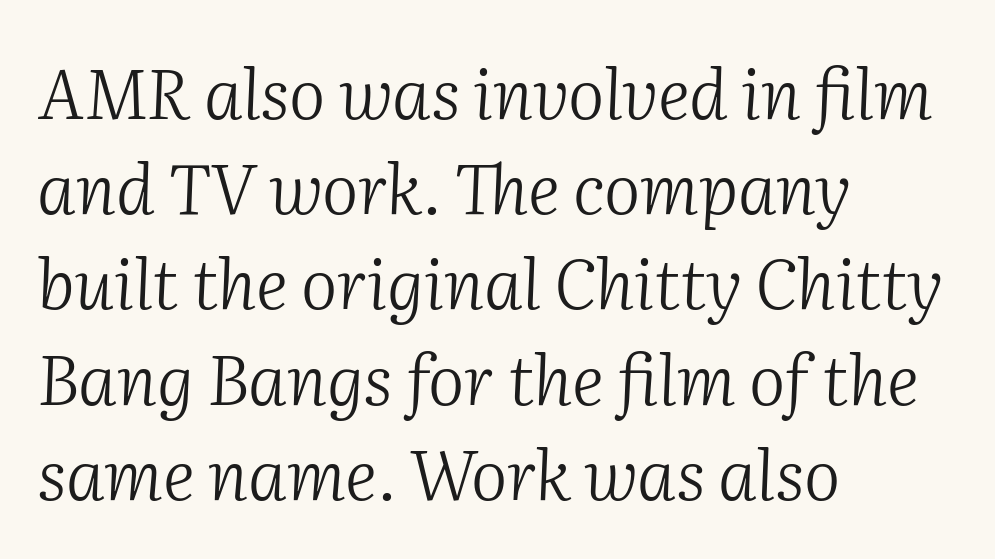
The image shows 69 px light serif type, italic (leaning right); set left-aligned, normal line spacing (1.38x), normal letter spacing, not underlined; medium stroke contrast and a medium x-height.
